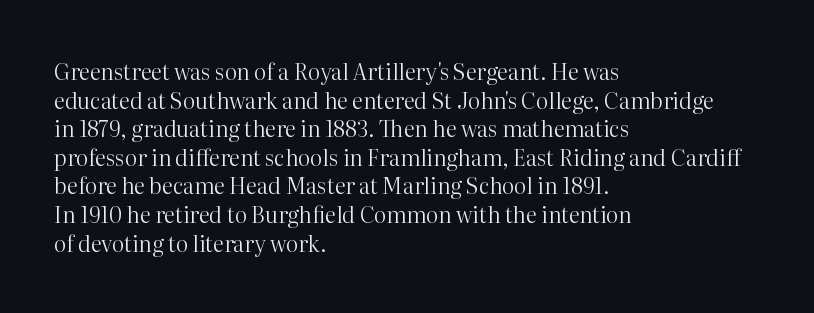
The image shows 22 px text type, upright; set left-aligned, normal line spacing (1.3x), normal letter spacing, not underlined.
